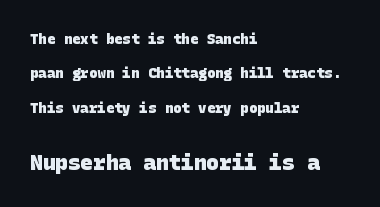
The image shows 21 px bold type; set left-aligned, loose line spacing (2.46x), normal letter spacing, not underlined; the second (bottom) block is 1.5x larger.
